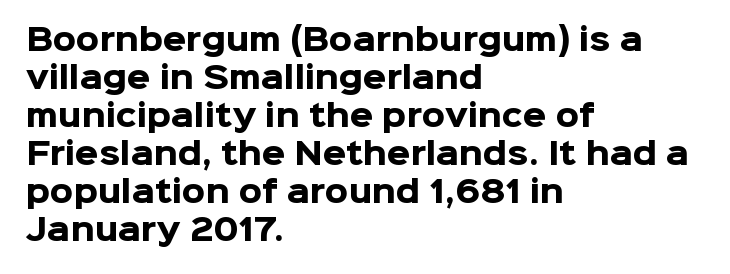
Q: Is the text bold? A: Yes.
Q: Is the text italic (slanted)? A: No, it is upright.
Q: Is the typeface a serif or a sans-serif typeface? A: Sans-serif.
Q: Is the text underlined? A: No.
Q: How is the paragraph aligned? A: Left-aligned.
Q: Is the spacing between letters normal or unusually wide? A: Normal.
Q: Is the spacing between lines tight, normal or loose? A: Normal.
Q: Width (condensed, normal, or wide)? A: Normal.
Q: Stroke contrast? A: Low.
Q: x-height? A: Medium.
Q: Monospaced? A: No.
